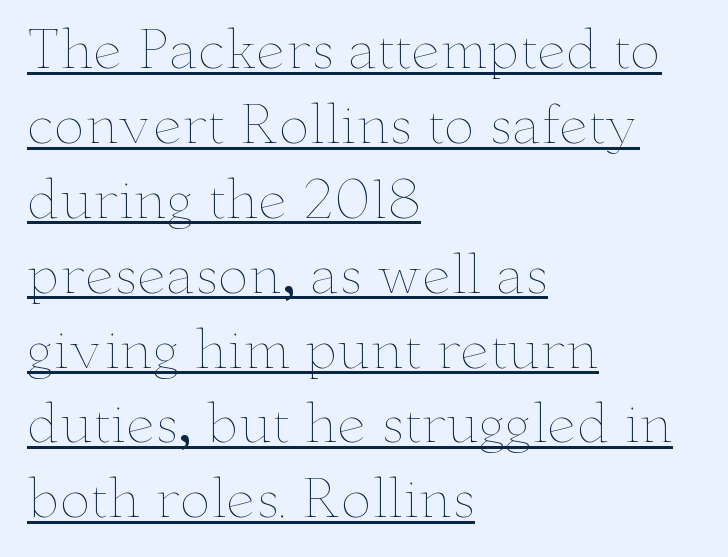
Q: Is the text bold? A: No.
Q: Is the text italic (slanted)? A: No, it is upright.
Q: Is the text underlined? A: Yes.
Q: How is the paragraph aligned? A: Left-aligned.
Q: Is the spacing between letters normal or unusually wide? A: Normal.
Q: Is the spacing between lines tight, normal or loose? A: Normal.
Q: Width (condensed, normal, or wide)? A: Wide.
Q: Stroke contrast? A: Low.
Q: x-height? A: Small.
Q: Monospaced? A: No.
